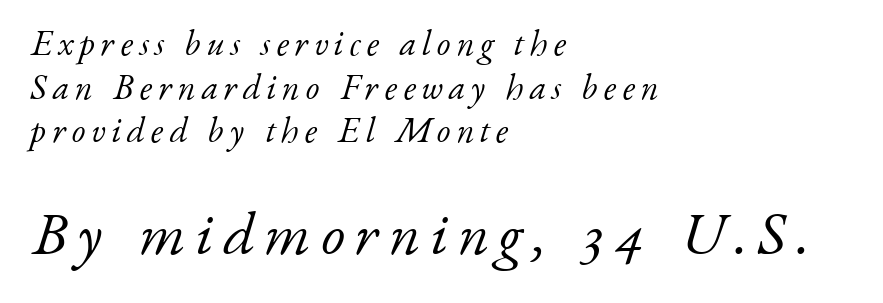
Q: Is the text bold? A: No.
Q: Is the text italic (slanted)? A: Yes, it leans right by about 17 degrees.
Q: Is the typeface a serif or a sans-serif typeface? A: Serif.
Q: Is the text underlined? A: No.
Q: How is the paragraph aligned? A: Left-aligned.
Q: Is the spacing between lines tight, normal or loose? A: Normal.
Q: Which block of text is set in a larger size, the first (top) or the second (bottom)? A: The second (bottom) one.
Q: Width (condensed, normal, or wide)? A: Normal.
Q: Stroke contrast? A: Low.
Q: x-height? A: Small.
Q: Monospaced? A: No.
